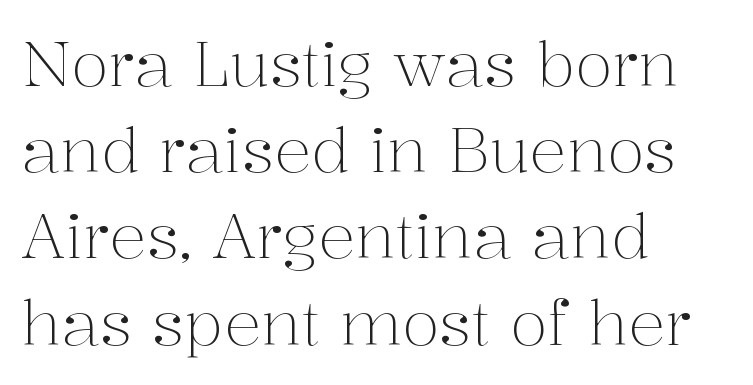
{"serif": "yes", "italic": "no", "bold": "no", "weight": "light", "width": "normal", "stroke_contrast": "medium", "x_height": "medium", "monospaced": "no", "underline": "no", "align": "left", "line_spacing": "normal", "line_spacing_ratio": 1.39, "letter_spacing": "normal", "letter_spacing_em": 0.0, "glyph_px": 62}
